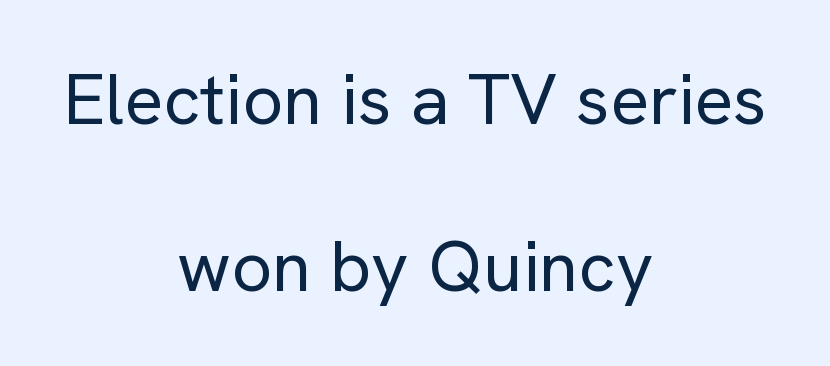
The image shows 72 px regular-weight sans-serif type, upright; set centered, loose line spacing (2.32x), normal letter spacing, not underlined; low stroke contrast and a medium x-height.
